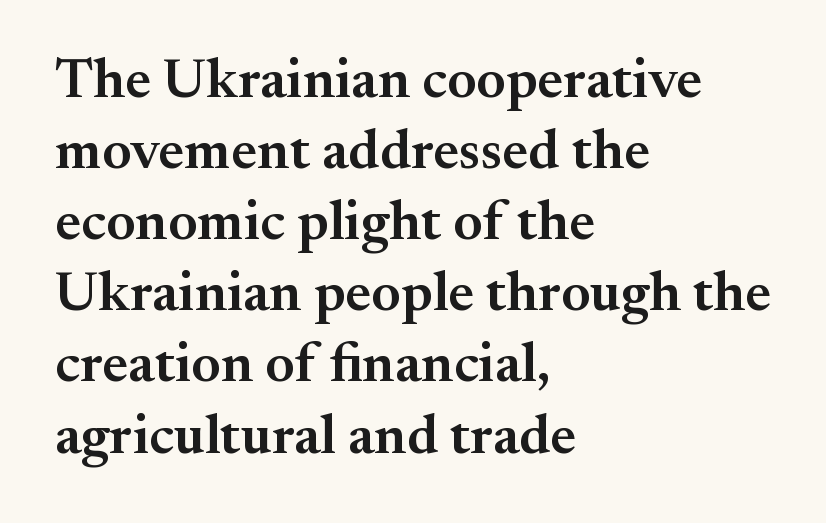
Is this a fixed-width face? No — the glyphs have proportional, varying widths. Designer's note — italics off, roman on. The lines are quadded left. Students, note that the glyphs here touch the page at normal intervals. What's the leading like? Ordinary, nothing unusual.
